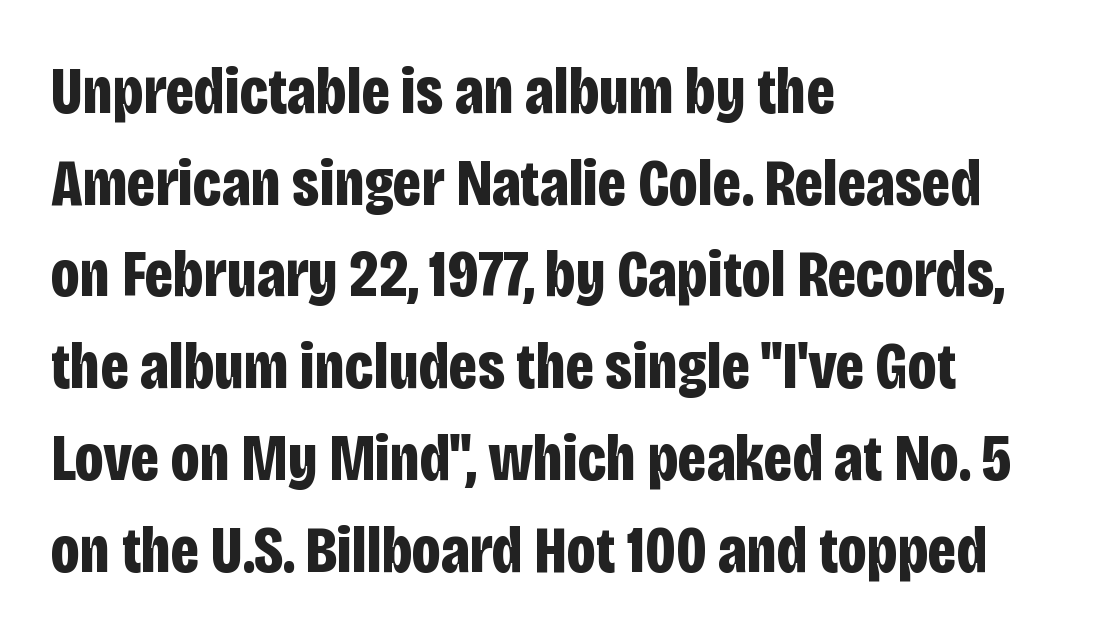
Words appear dense and cohesive because spacing is normal. The gap between lines stays unmarked. To sum up the face: it is a sans, with no serifs. When letters stand straight like this, we call the style roman or upright. The strokes are fattened all the way to bold. The face used here is proportionally spaced, like ordinary book or web type.
